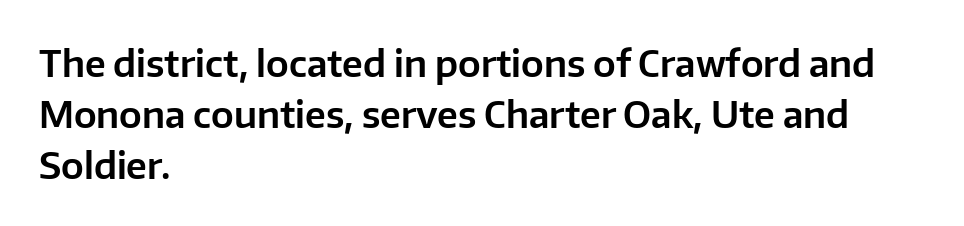
The image shows 36 px sans-serif type, upright; set left-aligned, normal line spacing (1.41x), normal letter spacing, not underlined; low stroke contrast and a medium x-height.
